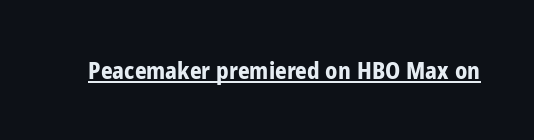
The image shows 23 px bold type, upright; set normal letter spacing, underlined.
